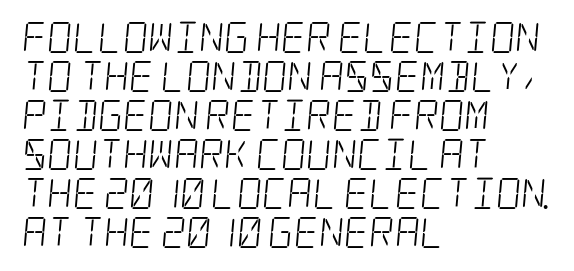
Evenly set lines give the paragraph a standard silhouette. All the whitespace from short lines collects on the right. These lines keep a tight, regular rhythm from letter to letter. The rendering shows small feet on the letterforms — a serif design. The typesetting does not lean heavy: it is not bold. Beneath every word, the page is bare.
